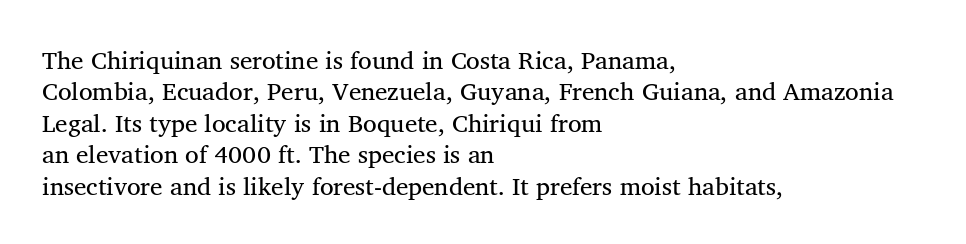
{"italic": "no", "underline": "no", "align": "left", "line_spacing": "normal", "line_spacing_ratio": 1.26, "letter_spacing": "normal", "letter_spacing_em": 0.0, "glyph_px": 25}
